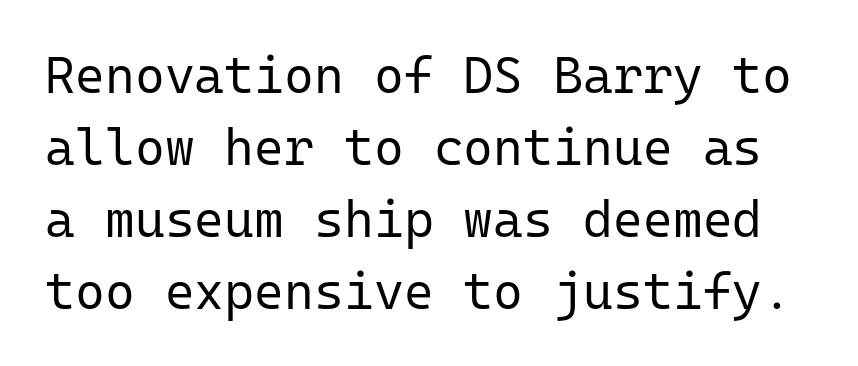
{"serif": "no", "italic": "no", "bold": "no", "weight": "regular", "width": "normal", "stroke_contrast": "low", "x_height": "medium", "monospaced": "yes", "underline": "no", "line_spacing": "normal", "line_spacing_ratio": 1.41, "letter_spacing": "normal", "letter_spacing_em": 0.0, "glyph_px": 51}
